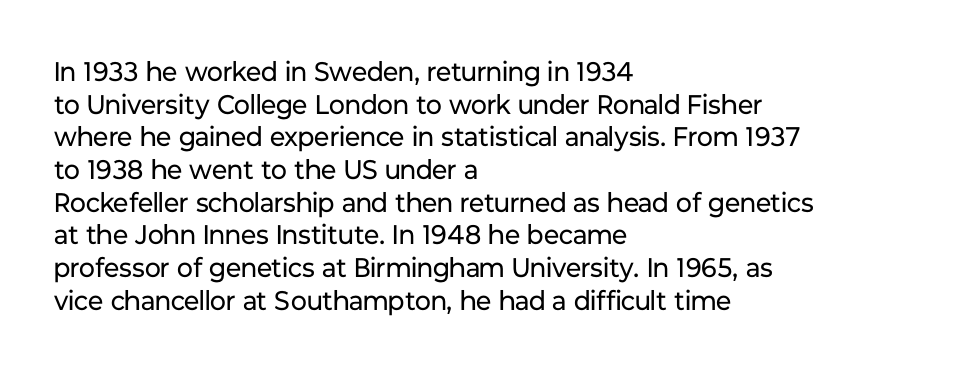
{"italic": "no", "bold": "no", "underline": "no", "align": "left", "line_spacing_ratio": 1.21, "letter_spacing": "normal", "letter_spacing_em": 0.0, "glyph_px": 27}
